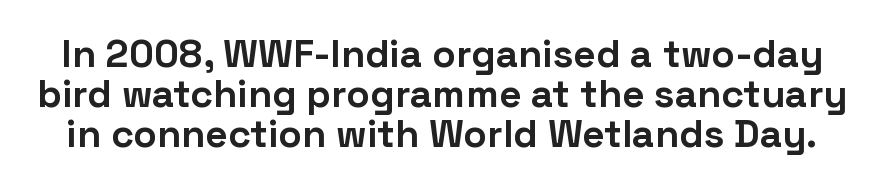
{"serif": "no", "italic": "no", "bold": "yes", "weight": "bold", "width": "normal", "stroke_contrast": "low", "x_height": "medium", "monospaced": "no", "underline": "no", "line_spacing": "tight", "line_spacing_ratio": 1.03, "letter_spacing": "normal", "letter_spacing_em": 0.0, "glyph_px": 39}
